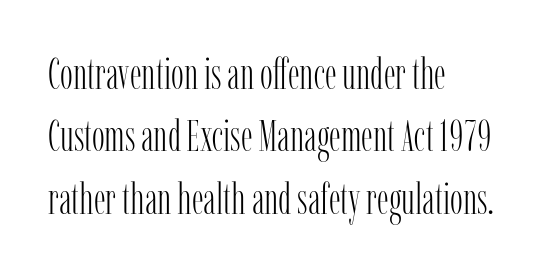
The image shows 43 px light, condensed serif type, upright; set left-aligned, normal line spacing (1.45x), normal letter spacing, not underlined; low stroke contrast and a medium x-height.
